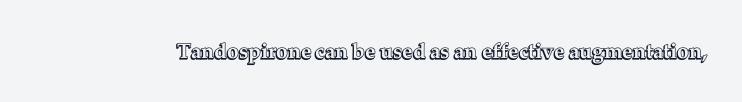
{"italic": "no", "underline": "no", "letter_spacing": "normal", "letter_spacing_em": 0.0, "glyph_px": 21}
